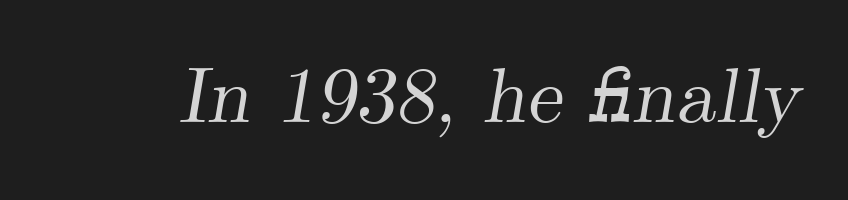
{"serif": "yes", "italic": "yes", "lean": "right", "slant_degrees": 9, "width": "normal", "stroke_contrast": "medium", "x_height": "small", "monospaced": "no", "underline": "no", "letter_spacing": "normal", "letter_spacing_em": 0.0, "glyph_px": 79}
